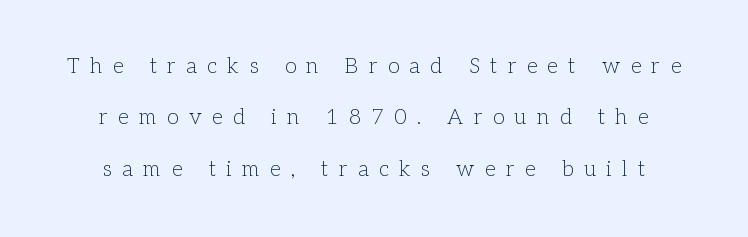
{"italic": "no", "bold": "no", "underline": "no", "line_spacing": "loose", "line_spacing_ratio": 2.45, "letter_spacing": "wide", "letter_spacing_em": 0.5, "glyph_px": 21}
